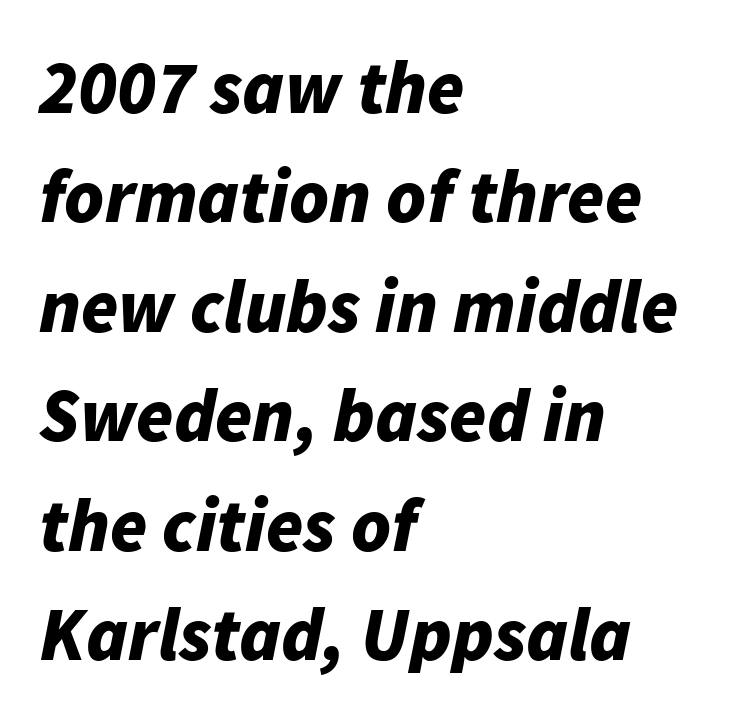
Q: Is the text bold? A: Yes.
Q: Is the text italic (slanted)? A: Yes, it leans right by about 11 degrees.
Q: Is the text underlined? A: No.
Q: How is the paragraph aligned? A: Left-aligned.
Q: Is the spacing between letters normal or unusually wide? A: Normal.
Q: Is the spacing between lines tight, normal or loose? A: Normal.
Q: Width (condensed, normal, or wide)? A: Normal.
Q: Stroke contrast? A: Low.
Q: x-height? A: Medium.
Q: Monospaced? A: No.
